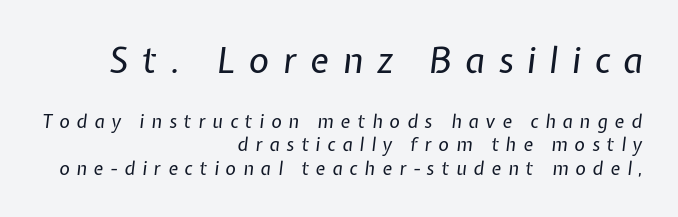
Vertically, the passage feels balanced, rows spaced as you'd expect. Type size steps down from the first block to the second. These lines were composed using italics. The letters look calm and open, with moderate or lighter stems. Visually the block forms a straight wall on the right and a jagged coastline on the left. You could not count columns in this text — the font is proportionally spaced.
